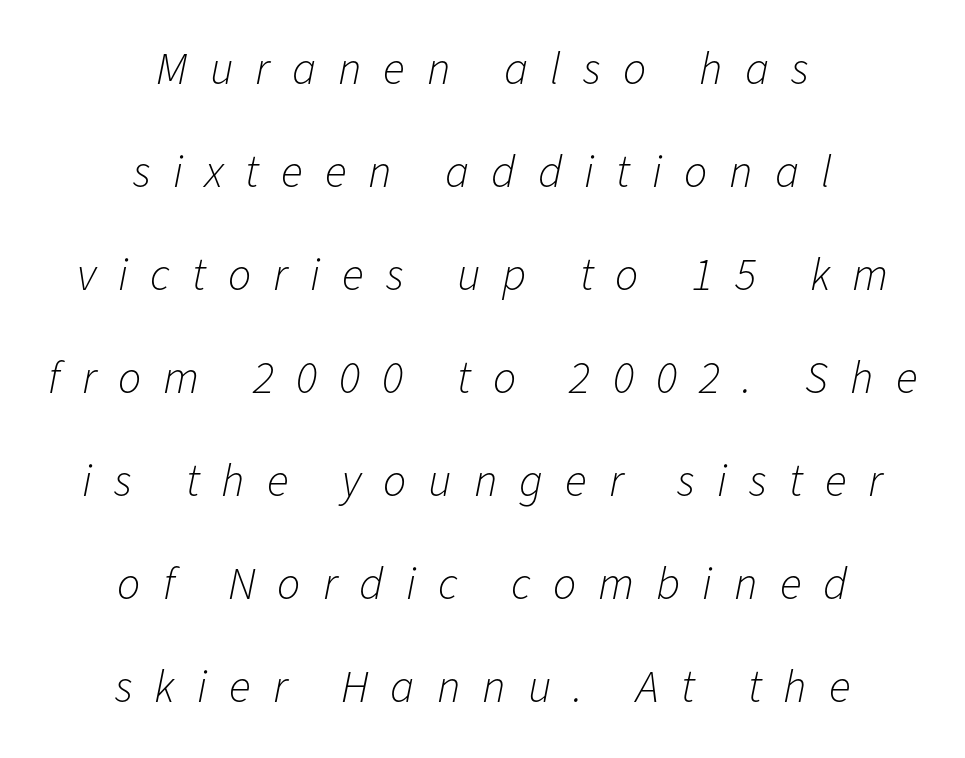
Caption: expanded tracking, letters set apart. Every row of glyphs is offset so its center matches the block's center. Is the type heavy? It reads as light-to-regular instead. Any mark beneath the type? The region is blank. Vertical spacing — loose. The typography opts for an oblique posture over an upright one.
